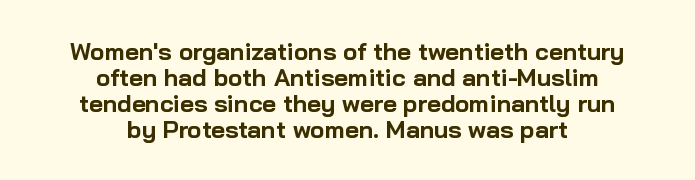
Q: Is the text bold? A: Yes.
Q: Is the text italic (slanted)? A: No, it is upright.
Q: Is the text underlined? A: No.
Q: How is the paragraph aligned? A: Centered.
Q: Is the spacing between letters normal or unusually wide? A: Normal.
Q: Is the spacing between lines tight, normal or loose? A: Tight.
